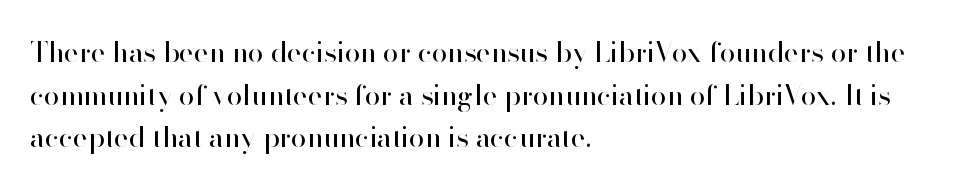
The image shows 28 px regular-weight sans-serif type, upright; set left-aligned, normal line spacing (1.52x), normal letter spacing, not underlined; high stroke contrast and a small x-height.
